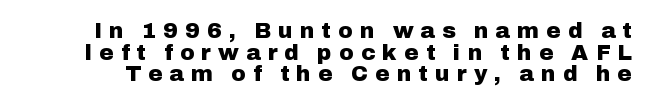
This rendering widens character spacing well past its baseline value. The leading is snug, giving the passage a crowded texture. This sample uses an upright cut, with every glyph sitting square on the baseline. Decoration check: the copy has no underline. The sample has been set heavy, in full bold.
